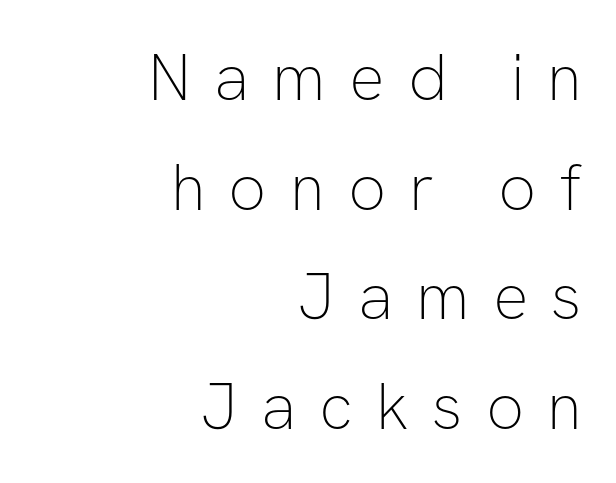
The image shows 66 px thin sans-serif type, upright; set right-aligned, normal line spacing (1.66x), unusually wide letter spacing (+0.35 em), not underlined; low stroke contrast and a medium x-height.
